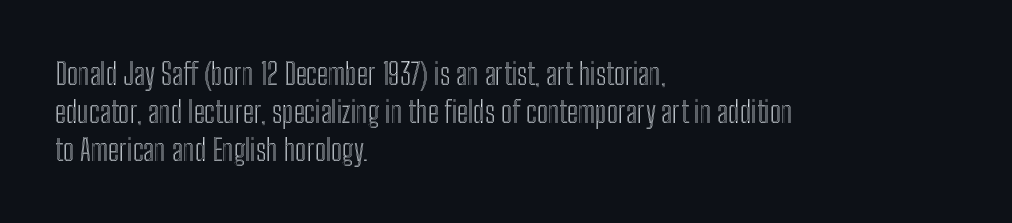
{"italic": "no", "width": "condensed", "x_height": "medium", "monospaced": "no", "underline": "no", "align": "left", "line_spacing": "normal", "line_spacing_ratio": 1.26, "letter_spacing": "normal", "letter_spacing_em": 0.0, "glyph_px": 30}
